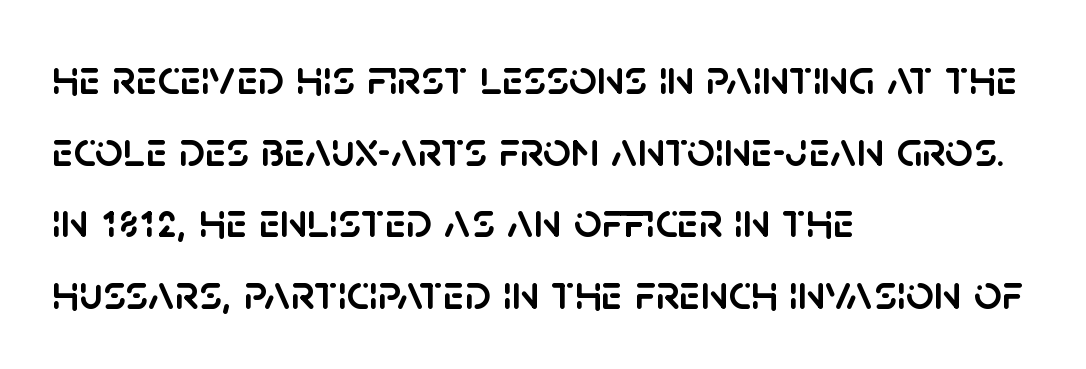
Q: Is the text italic (slanted)? A: No, it is upright.
Q: Is the typeface a serif or a sans-serif typeface? A: Sans-serif.
Q: Is the text underlined? A: No.
Q: How is the paragraph aligned? A: Left-aligned.
Q: Is the spacing between letters normal or unusually wide? A: Normal.
Q: Is the spacing between lines tight, normal or loose? A: Normal.
Q: Width (condensed, normal, or wide)? A: Normal.
Q: Stroke contrast? A: Low.
Q: x-height? A: Large.
Q: Monospaced? A: No.
